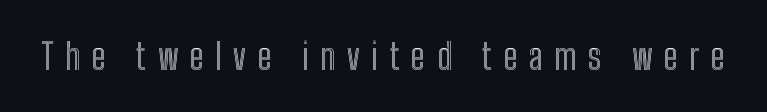
Q: Is the text italic (slanted)? A: No, it is upright.
Q: Is the text underlined? A: No.
Q: Is the spacing between letters normal or unusually wide? A: Unusually wide.
Q: Width (condensed, normal, or wide)? A: Condensed.
Q: x-height? A: Medium.
Q: Monospaced? A: No.
